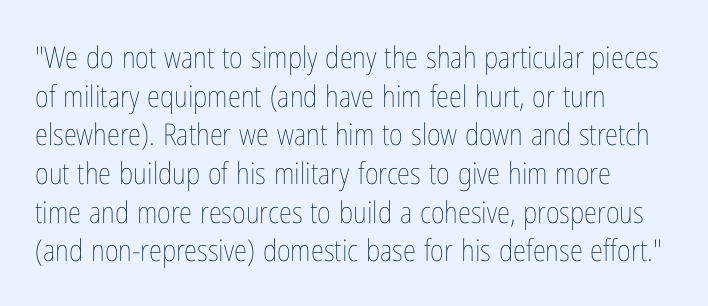
This rendering features lettering with no underline. Posture: straight, roman, zero tilt. Varying glyph widths throughout — classic text-font behaviour. Each new line begins a customary step beneath the previous one. All the whitespace from short lines collects on the right. On a weight scale, this lands at 450 or below.
